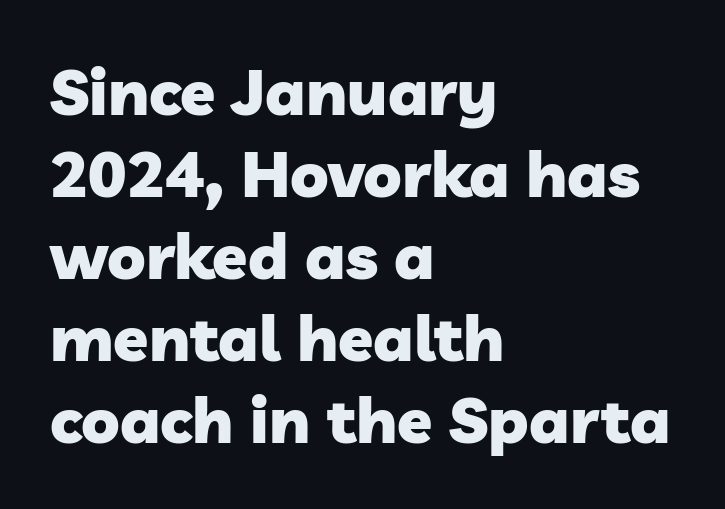
Q: Is the text bold? A: Yes.
Q: Is the typeface a serif or a sans-serif typeface? A: Sans-serif.
Q: Is the text underlined? A: No.
Q: How is the paragraph aligned? A: Left-aligned.
Q: Is the spacing between letters normal or unusually wide? A: Normal.
Q: Is the spacing between lines tight, normal or loose? A: Normal.
Q: Width (condensed, normal, or wide)? A: Normal.
Q: Stroke contrast? A: Low.
Q: x-height? A: Medium.
Q: Monospaced? A: No.
